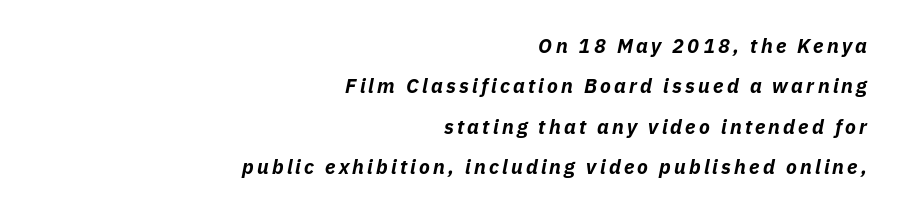
{"italic": "yes", "lean": "right", "slant_degrees": 11, "bold": "yes", "underline": "no", "align": "right", "line_spacing": "loose", "line_spacing_ratio": 2.02, "glyph_px": 20}
